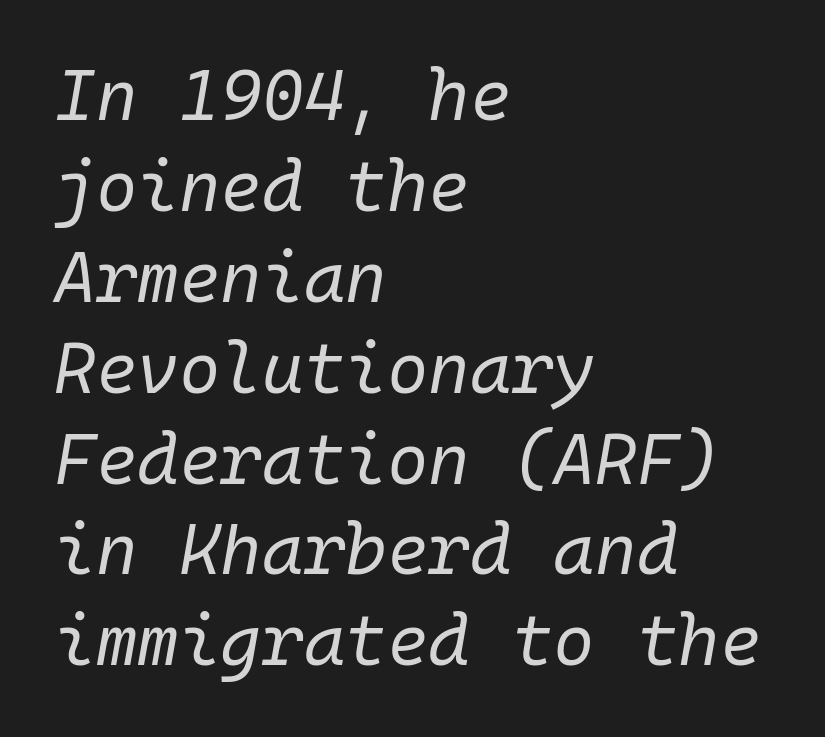
The typesetting does not lean heavy: it is not bold. Looks like terminal output: every glyph gets an equal slot. Italic? Definitely — the glyphs are oblique. These lines sit exactly where default settings would place them.
